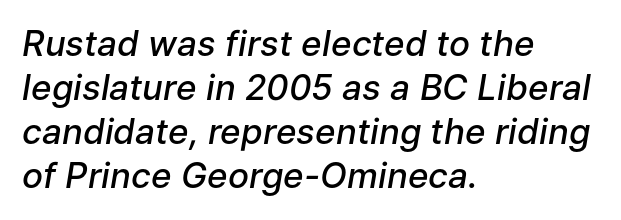
{"italic": "yes", "lean": "right", "slant_degrees": 9, "bold": "semi", "weight": "semibold", "width": "normal", "stroke_contrast": "low", "x_height": "medium", "monospaced": "no", "underline": "no", "align": "left", "line_spacing": "normal", "line_spacing_ratio": 1.26, "letter_spacing": "normal", "letter_spacing_em": 0.0, "glyph_px": 35}
